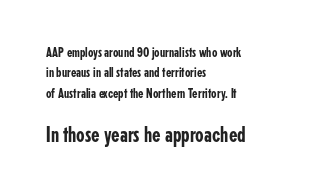
These lines keep a tight, regular rhythm from letter to letter. The compositor pushed each line to the left boundary. The words here are not underlined. Is the lower block the larger one? Yes — the lower block carries the bigger type. The leading is moderate, giving the passage an even texture.
